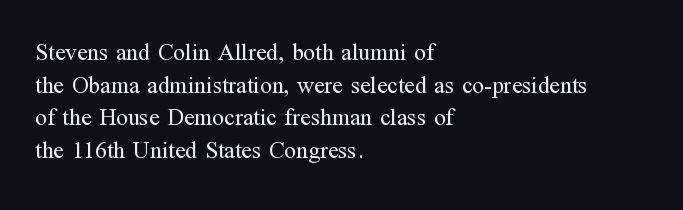
{"italic": "no", "bold": "no", "underline": "no", "align": "left", "line_spacing": "normal", "line_spacing_ratio": 1.36, "letter_spacing": "normal", "letter_spacing_em": 0.0, "glyph_px": 24}
